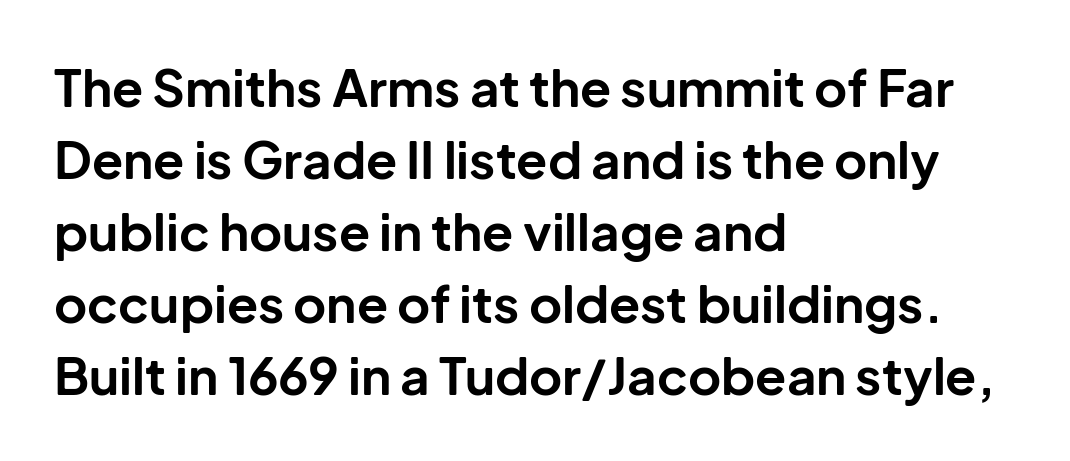
The image shows 51 px bold sans-serif type, upright; set left-aligned, normal line spacing (1.41x), normal letter spacing, not underlined; low stroke contrast and a medium x-height.
